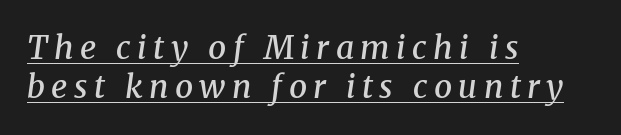
{"serif": "yes", "italic": "yes", "lean": "right", "slant_degrees": 8, "bold": "semi", "weight": "semibold", "width": "normal", "stroke_contrast": "medium", "x_height": "medium", "monospaced": "no", "underline": "yes", "align": "left", "line_spacing_ratio": 1.23, "letter_spacing": "wide", "letter_spacing_em": 0.2, "glyph_px": 32}
